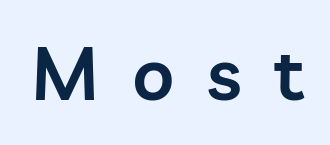
{"serif": "no", "italic": "no", "bold": "semi", "weight": "semibold", "width": "normal", "stroke_contrast": "low", "x_height": "medium", "monospaced": "no", "underline": "no", "letter_spacing": "wide", "letter_spacing_em": 0.45, "glyph_px": 73}
